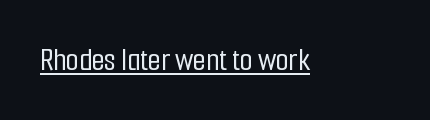
{"serif": "no", "italic": "no", "width": "condensed", "stroke_contrast": "low", "x_height": "medium", "monospaced": "no", "underline": "yes", "letter_spacing": "normal", "letter_spacing_em": 0.0, "glyph_px": 33}
